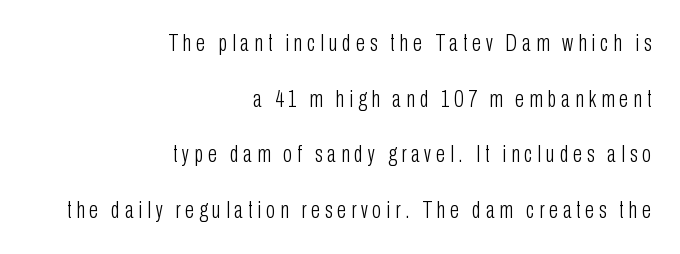
The glyphs are unaccompanied by any horizontal stroke below them. Alignment: flush right. Honestly, the letter spacing is so wide it's the main thing you notice. Ink coverage per letter is moderate at most. Style check: upright. Each new line begins a long way beneath the previous one.
